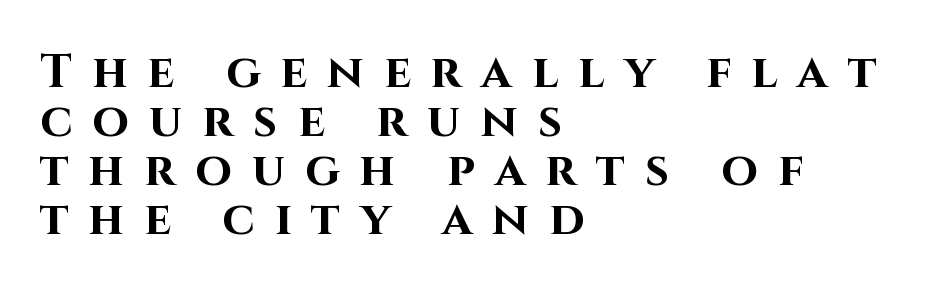
{"serif": "no", "italic": "no", "bold": "yes", "weight": "bold", "width": "normal", "stroke_contrast": "high", "x_height": "large", "monospaced": "no", "underline": "no", "align": "left", "line_spacing": "tight", "line_spacing_ratio": 1.04, "letter_spacing": "wide", "letter_spacing_em": 0.43, "glyph_px": 47}
